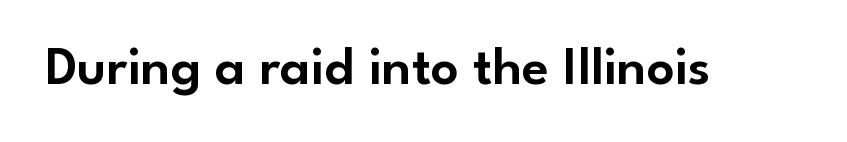
This sample has the flowing, uneven cadence of proportional lettering. Each letter's strokes conclude bluntly, with no projecting serifs. A clean baseline with only descenders dipping below it. Words appear dense and cohesive because spacing is normal.
